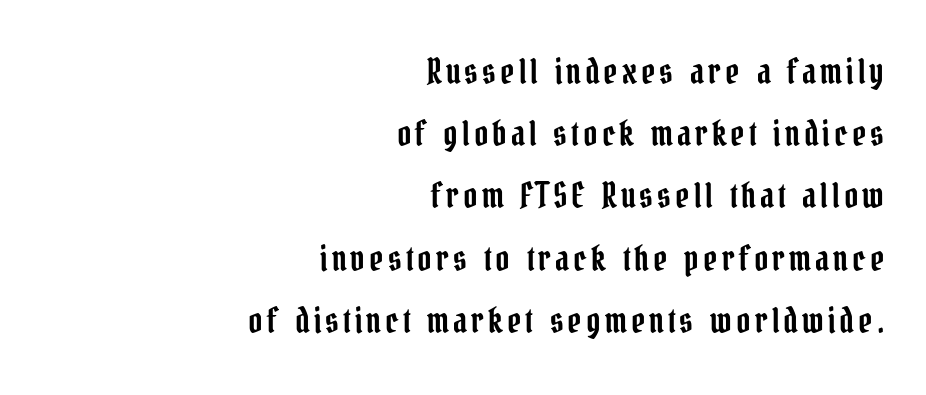
The rendering uses natural spacing where letterforms have individual widths. Posture: upright roman. In terms of letterform style, serifs are clearly present. Type without underlining. These lines are set flush right with a ragged left edge.
